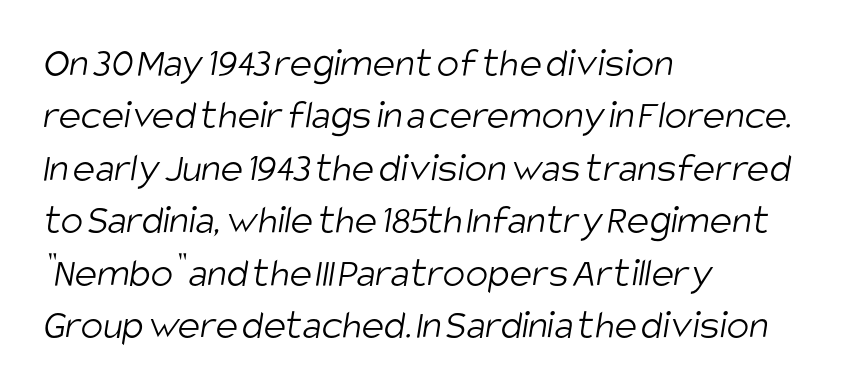
Standard letterfit; no display-style spreading of the glyphs. Letters rest on an invisible, unmarked baseline. Horizontal bands of white between lines are of average thickness. The rag falls on the right side of this text block. Is this a sans? Yes — the strokes have no serifs.
